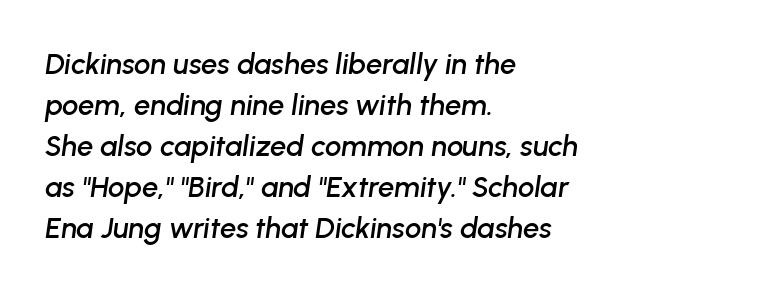
{"italic": "yes", "lean": "right", "slant_degrees": 8, "width": "normal", "stroke_contrast": "low", "x_height": "medium", "monospaced": "no", "underline": "no", "align": "left", "line_spacing": "normal", "line_spacing_ratio": 1.41, "letter_spacing": "normal", "letter_spacing_em": 0.0, "glyph_px": 29}
